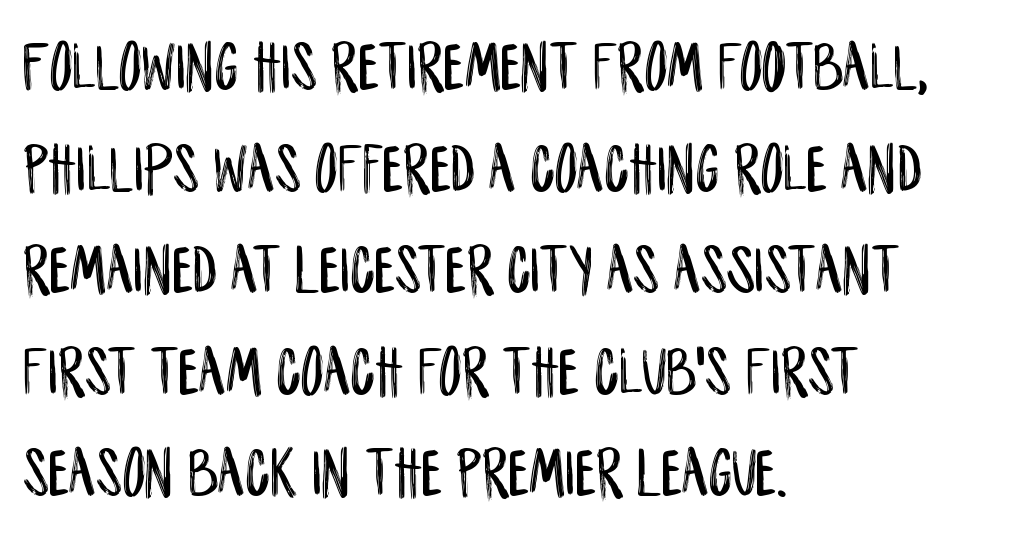
Underlining? Definitely not there. These lines are composed in type without serifs. A normal amount of white space separates one row of letters from the next. Nobody touched the tracking dial on this one. Which margin do the lines hug? The left one — the right edge is uneven. Vertical strokes here are truly vertical.
